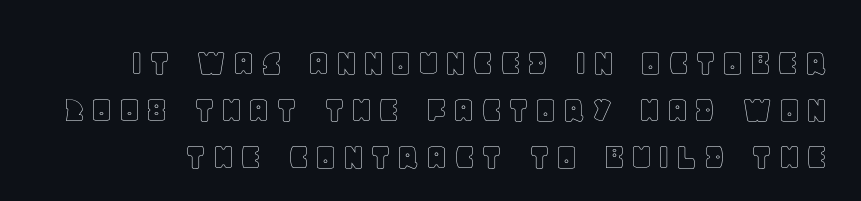
Has an underline been added? It has not. You could not count columns in this text — the font is proportionally spaced. Notice how the stems are strictly vertical — no italics here.
